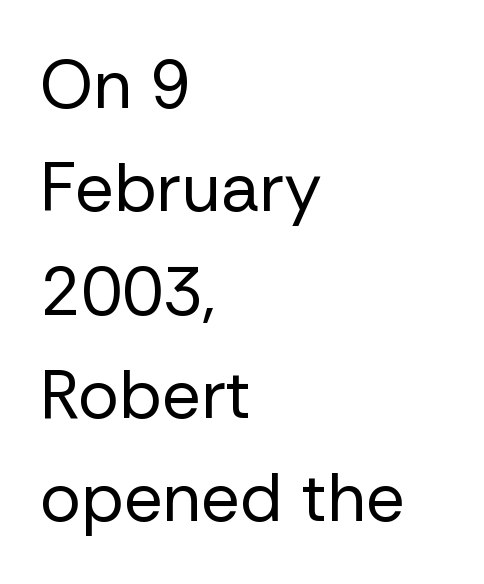
{"serif": "no", "italic": "no", "bold": "no", "weight": "regular", "width": "normal", "stroke_contrast": "low", "x_height": "medium", "monospaced": "no", "underline": "no", "align": "left", "line_spacing": "normal", "line_spacing_ratio": 1.52, "letter_spacing": "normal", "letter_spacing_em": 0.0, "glyph_px": 68}
